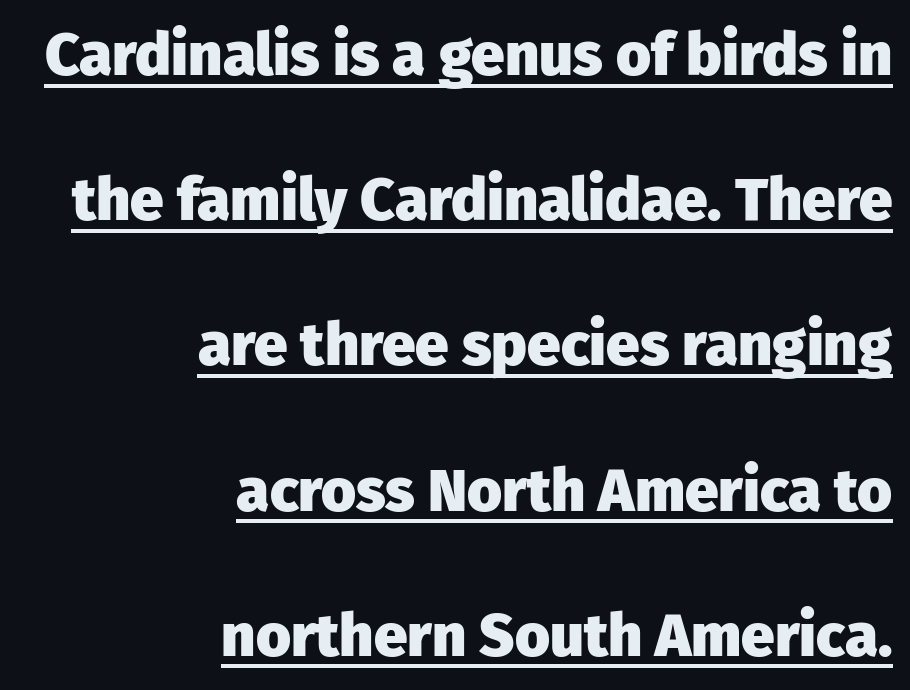
Does the weight exceed regular? Yes, all the way to bold. Glyph-to-glyph distance matches everyday printed text. Where is the straight margin? On the right. Check where the strokes stop: nothing finishes them off — pure sans. The words here are underlined.
